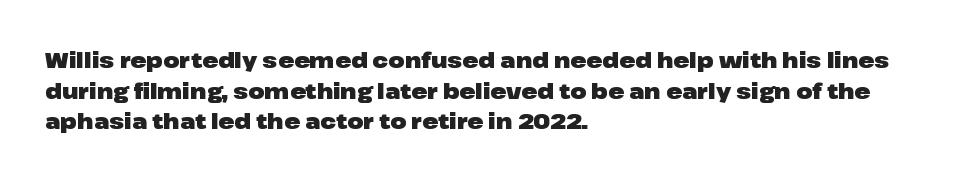
Glyph-to-glyph distance matches everyday printed text. If you drew a line through each stem, it would be perfectly vertical. Horizontal bands of white between lines are of average thickness. Type without underlining. The glyphs have the mass of a bold cut.
